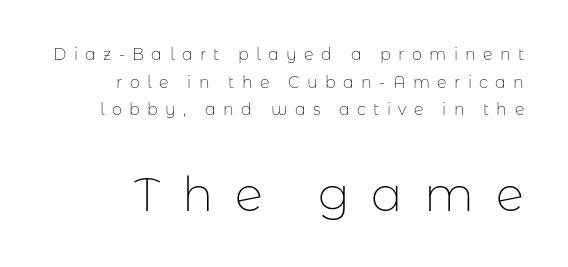
A light-to-regular cut is what we see here. You can tell it's not italic because the verticals are truly vertical. If you squint, the bottom block still reads clearly — it's the larger of the two. What kind of face is this? One without serifs — a sans. The rendering uses natural spacing where letterforms have individual widths.
